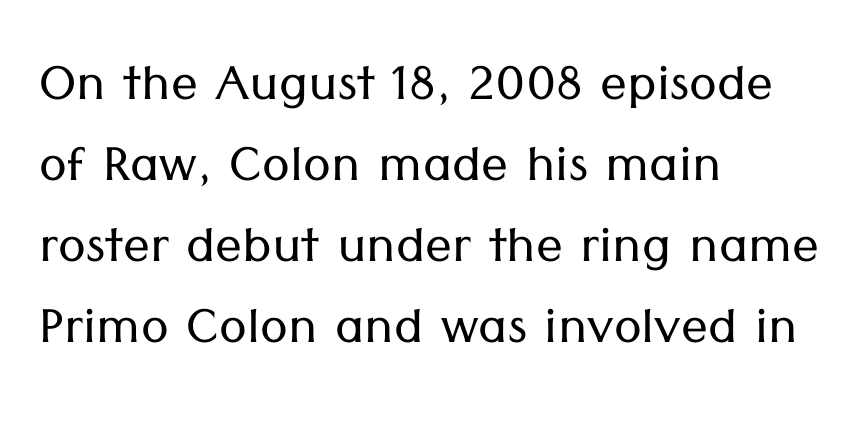
Think of a printed novel: that variable character pitch is what you see here. Weight: not bold — regular or lighter. This sample is left-justified, so line endings fall wherever the words run out. Unlike italic type, these characters show no tilt at all. The tracking reads as untouched default to a designer's eye. What kind of face is this? One without serifs — a sans.
